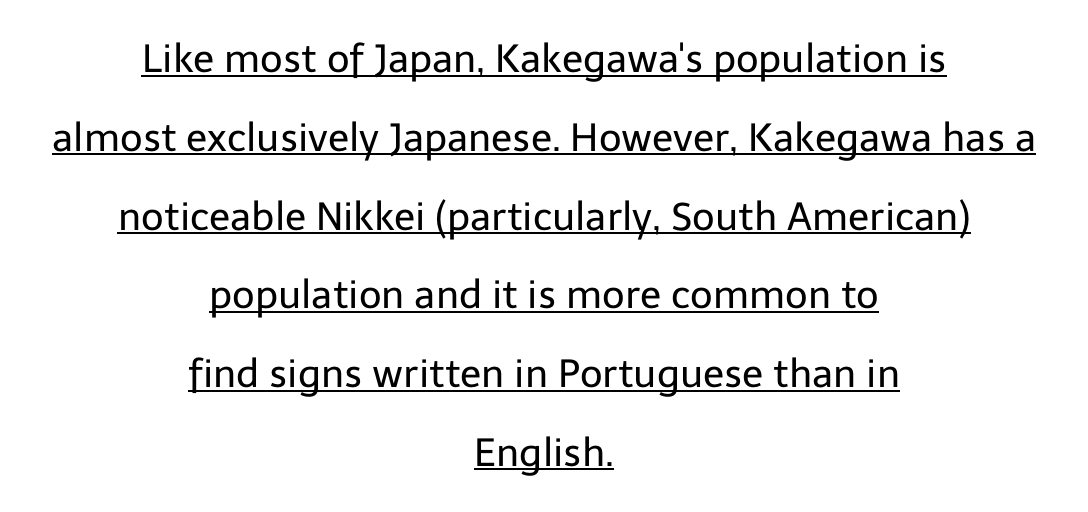
The image shows 39 px regular-weight sans-serif type, upright; set centered, loose line spacing (2.02x), normal letter spacing, underlined; low stroke contrast and a medium x-height.
